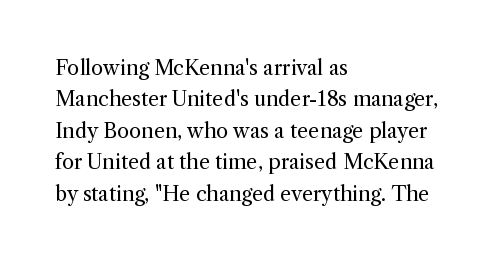
The image shows 20 px text type, upright; set left-aligned, normal line spacing (1.57x), normal letter spacing, not underlined.
